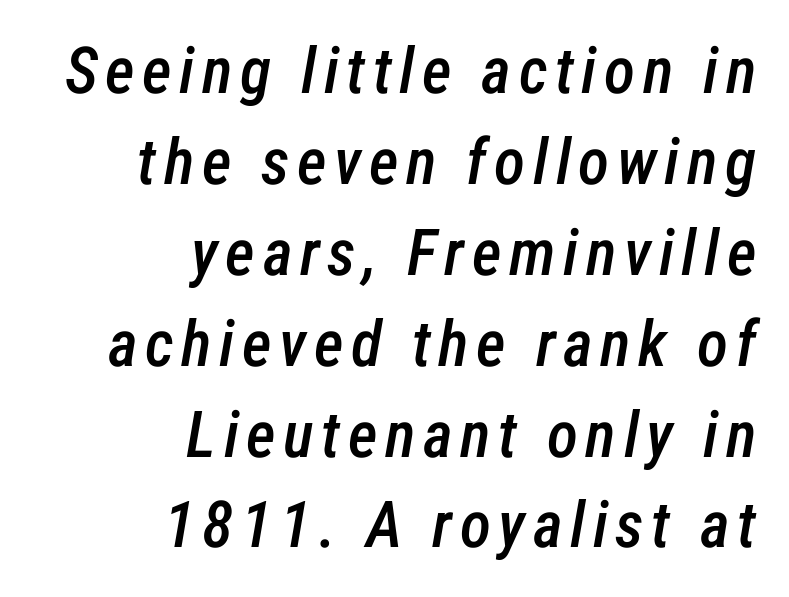
How heavy is the stroke? Medium-heavy — a semibold, shy of bold. Here the designer chose a conventional face with non-uniform glyph widths. Each line ends at the same right margin while the left side varies. Clear beneath every line of the passage. In terms of leading, this rendering sits right in the middle. Rendered with sloped, italic letterforms.
